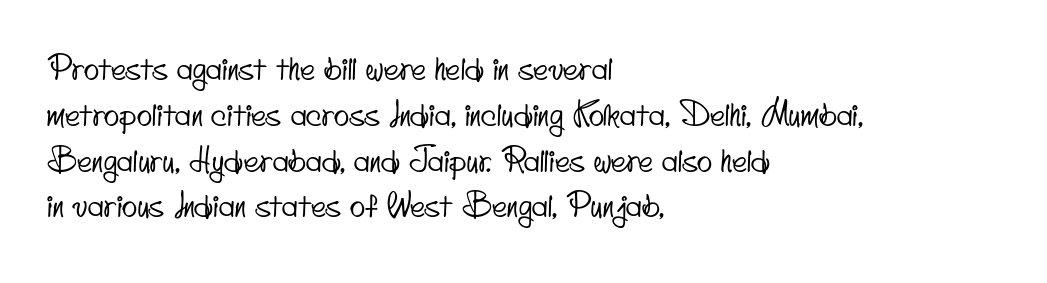
The image shows 32 px condensed sans-serif type; set left-aligned, normal line spacing (1.43x), normal letter spacing, not underlined; low stroke contrast and a small x-height.
